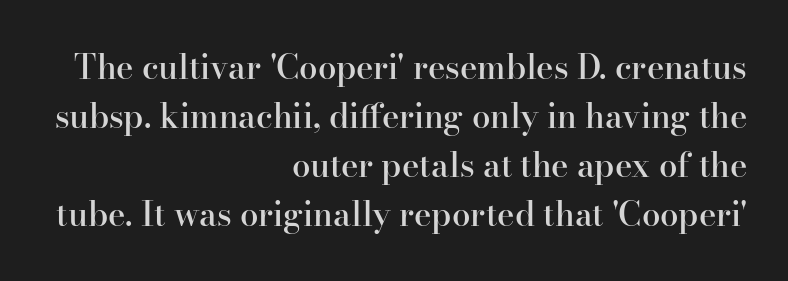
{"serif": "yes", "italic": "no", "bold": "semi", "weight": "semibold", "width": "normal", "stroke_contrast": "high", "x_height": "small", "monospaced": "no", "underline": "no", "align": "right", "line_spacing": "normal", "line_spacing_ratio": 1.48, "letter_spacing": "normal", "letter_spacing_em": 0.0, "glyph_px": 33}
